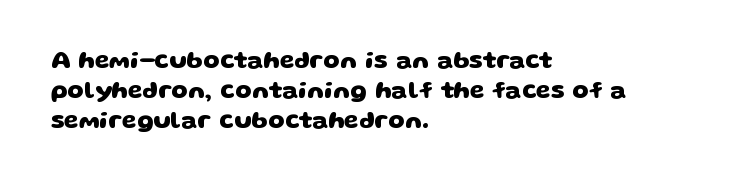
The image shows 24 px bold type; set left-aligned, normal line spacing (1.26x), normal letter spacing, not underlined.
